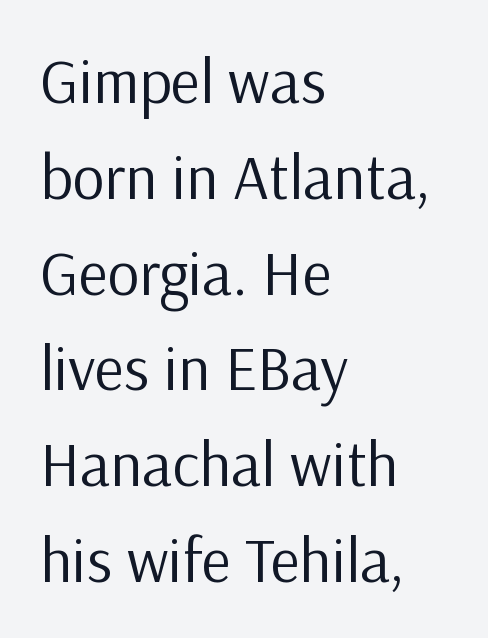
Q: Is the text bold? A: No.
Q: Is the text italic (slanted)? A: No, it is upright.
Q: Is the typeface a serif or a sans-serif typeface? A: Sans-serif.
Q: Is the text underlined? A: No.
Q: How is the paragraph aligned? A: Left-aligned.
Q: Is the spacing between letters normal or unusually wide? A: Normal.
Q: Is the spacing between lines tight, normal or loose? A: Normal.
Q: Width (condensed, normal, or wide)? A: Normal.
Q: Stroke contrast? A: Low.
Q: x-height? A: Medium.
Q: Monospaced? A: No.
